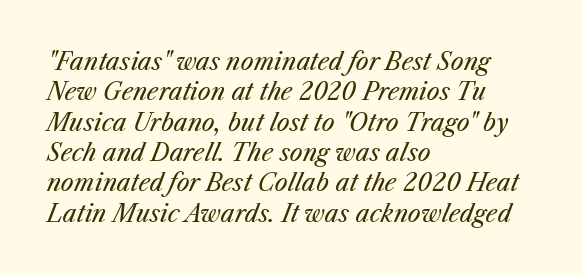
Q: Is the text bold? A: No.
Q: Is the text italic (slanted)? A: Yes, it leans right by about 25 degrees.
Q: Is the text underlined? A: No.
Q: How is the paragraph aligned? A: Left-aligned.
Q: Is the spacing between letters normal or unusually wide? A: Normal.
Q: Is the spacing between lines tight, normal or loose? A: Normal.
